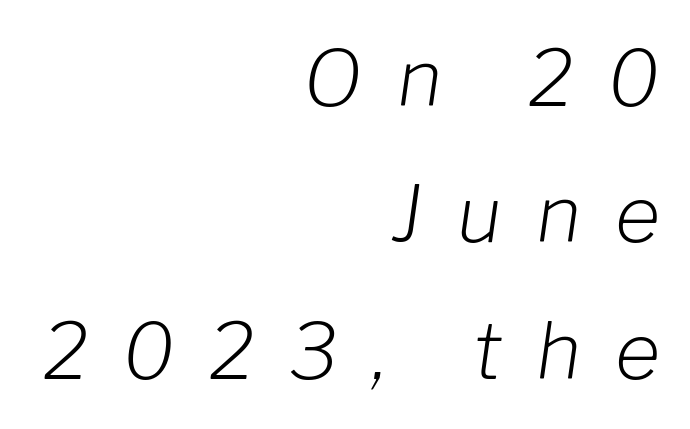
The image shows 78 px light type, italic (leaning right); set right-aligned, line spacing 1.75x, unusually wide letter spacing (+0.44 em), not underlined; low stroke contrast and a medium x-height.
